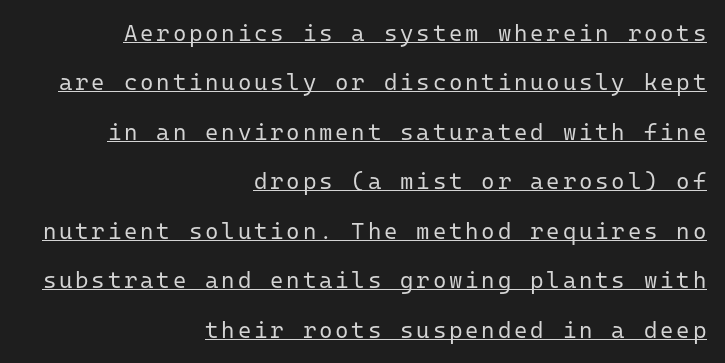
{"italic": "no", "bold": "no", "underline": "yes", "align": "right", "line_spacing": "loose", "line_spacing_ratio": 2.15, "glyph_px": 23}
